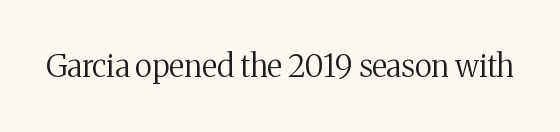
The font sits on the lighter half of the weight spectrum, regular included. Glance below the letters and you will spot only blank space. The type family on display is of the serif kind. A typesetter would call this proportional, since set widths differ per character.
